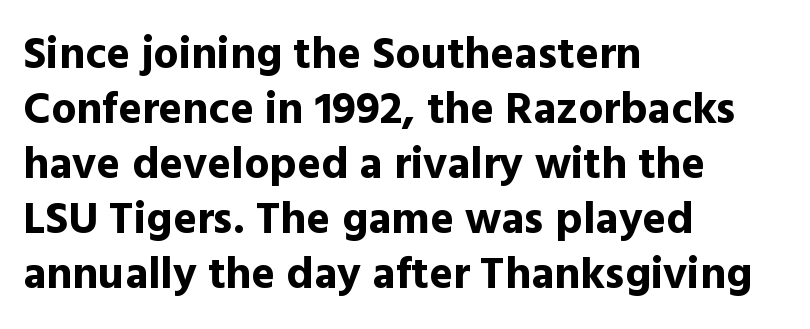
{"serif": "no", "italic": "no", "bold": "yes", "weight": "bold", "width": "normal", "x_height": "medium", "monospaced": "no", "underline": "no", "align": "left", "line_spacing_ratio": 1.22, "letter_spacing": "normal", "letter_spacing_em": 0.0, "glyph_px": 45}
